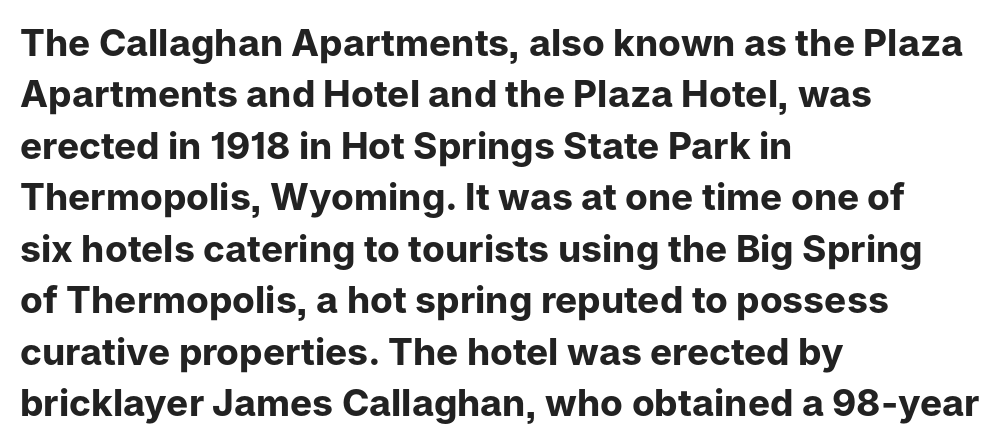
Q: Is the text bold? A: Yes.
Q: Is the text italic (slanted)? A: No, it is upright.
Q: Is the typeface a serif or a sans-serif typeface? A: Sans-serif.
Q: Is the text underlined? A: No.
Q: How is the paragraph aligned? A: Left-aligned.
Q: Is the spacing between letters normal or unusually wide? A: Normal.
Q: Is the spacing between lines tight, normal or loose? A: Normal.
Q: Width (condensed, normal, or wide)? A: Normal.
Q: Stroke contrast? A: Low.
Q: x-height? A: Medium.
Q: Monospaced? A: No.
